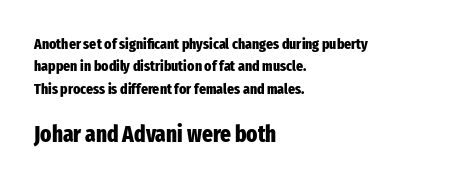
A typesetter would call this zero additional tracking. These words are printed bold, with thick strokes throughout. Look at the glyph heights: the lower group is clearly the bigger setting. Normally led — the rows are evenly, conventionally spaced. Check the space under the baseline: it is left empty.
